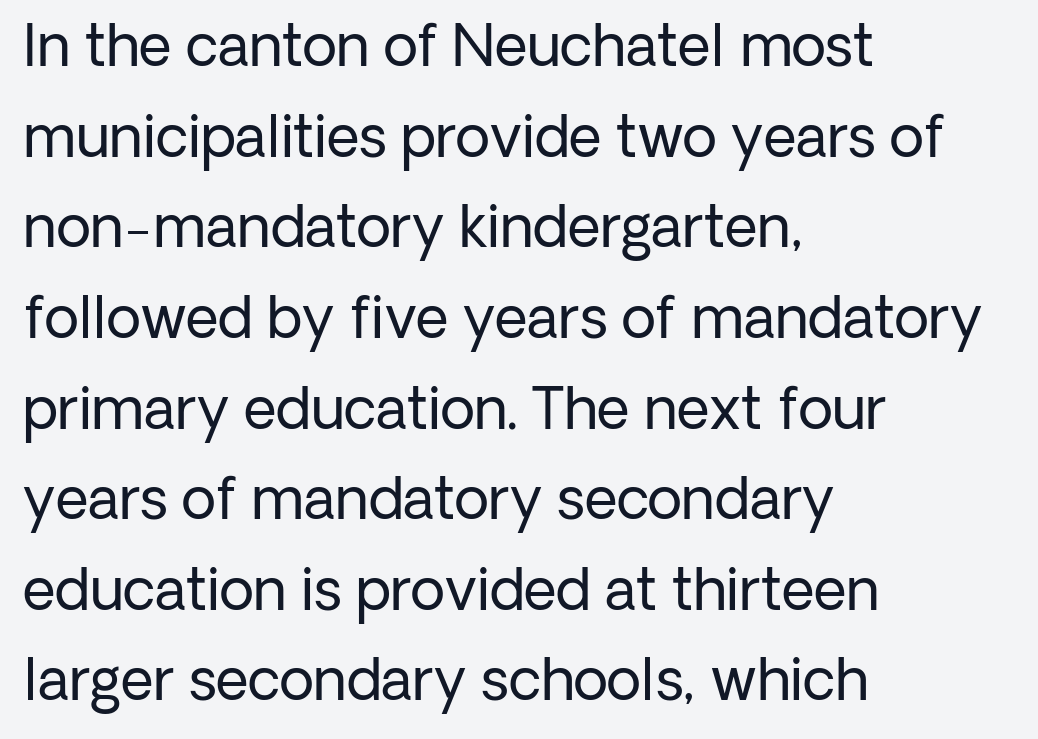
The rendering uses natural spacing where letterforms have individual widths. A typesetter would call this zero additional tracking. Weight: regular or lighter. A typesetter would mark this as roman, not italic. The passage shown is not underscored anywhere. Students, observe: this is what conventionally led text looks like.
